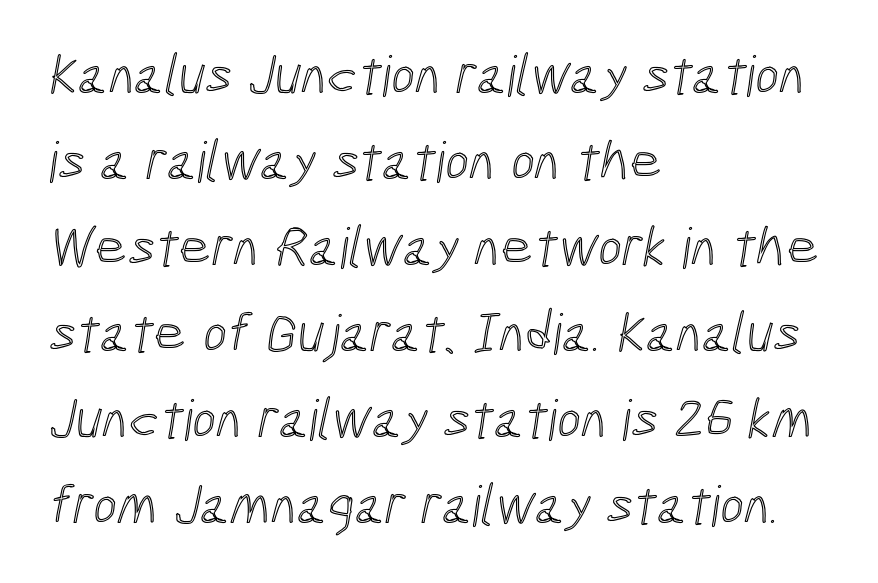
Q: Is the text underlined? A: No.
Q: How is the paragraph aligned? A: Left-aligned.
Q: Is the spacing between letters normal or unusually wide? A: Normal.
Q: Is the spacing between lines tight, normal or loose? A: Normal.
Q: Width (condensed, normal, or wide)? A: Condensed.
Q: x-height? A: Medium.
Q: Monospaced? A: No.
